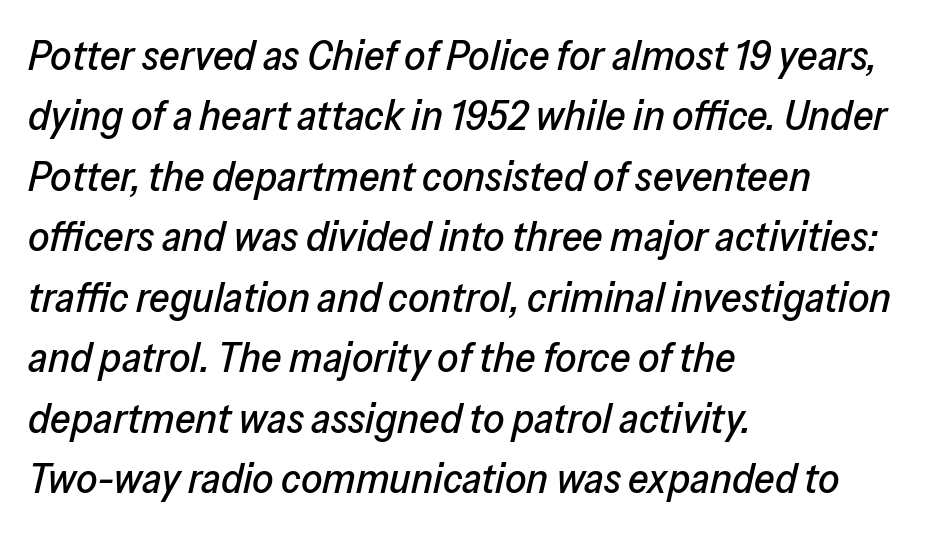
Q: Is the text italic (slanted)? A: Yes, it leans right by about 13 degrees.
Q: Is the text underlined? A: No.
Q: How is the paragraph aligned? A: Left-aligned.
Q: Is the spacing between letters normal or unusually wide? A: Normal.
Q: Is the spacing between lines tight, normal or loose? A: Normal.
Q: Width (condensed, normal, or wide)? A: Normal.
Q: Stroke contrast? A: Low.
Q: x-height? A: Medium.
Q: Monospaced? A: No.
